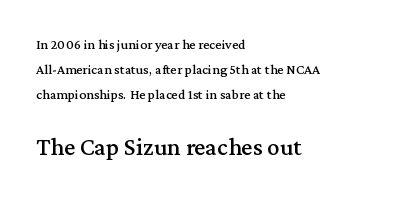
A classic flush-left, rag-right setting is used for this passage. Default kerning and tracking; the words read as compact shapes. A typesetter would mark this as roman, not italic. Plain, unruled lines of type. Reading top to bottom, the characters get bigger at the block break.
